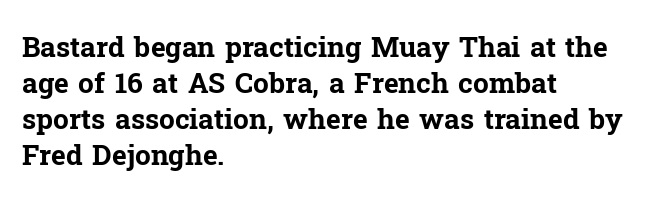
The image shows 28 px bold serif type, upright; set left-aligned, normal line spacing (1.29x), normal letter spacing, not underlined; low stroke contrast and a medium x-height.
